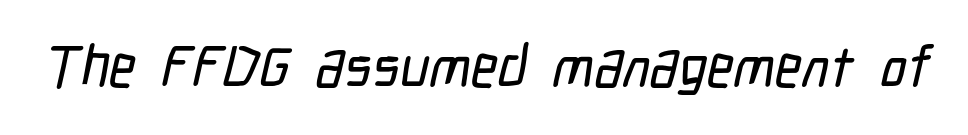
Stroke terminals: plain, sans-serif. Proportional: the letters do not fall into vertical columns. Words appear dense and cohesive because spacing is normal. The specimen omits any rule beneath the text block's lines.
